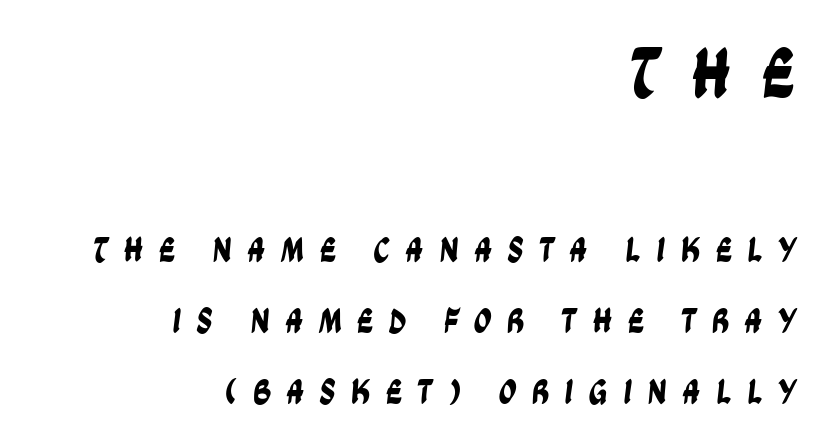
{"serif": "no", "width": "condensed", "stroke_contrast": "low", "x_height": "large", "monospaced": "no", "underline": "no", "align": "right", "line_spacing": "loose", "line_spacing_ratio": 1.96, "letter_spacing": "wide", "letter_spacing_em": 0.41, "larger_block": "first", "size_ratio": 2.03, "glyph_px": 73}
